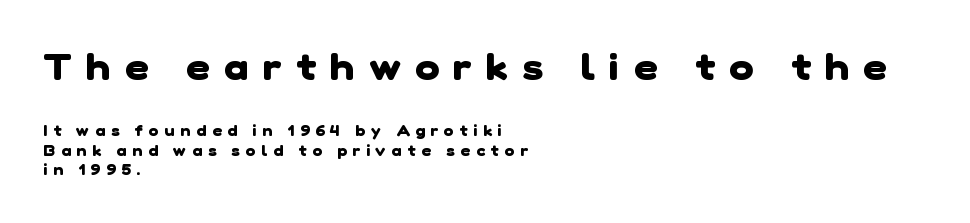
Someone cranked the tracking dial way up on this one. Is this a fixed-width face? No — the glyphs have proportional, varying widths. The passage is arranged the way most books set body copy — flush left. Just letters on the line, the space beneath them empty. The font is running at its bold setting. Check where the strokes stop: nothing finishes them off — pure sans.
